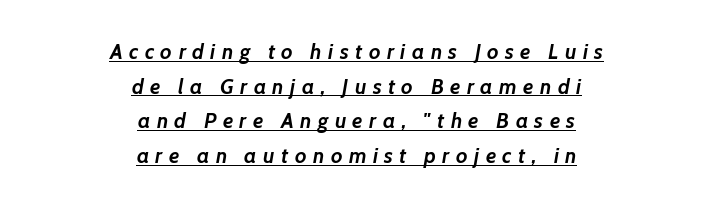
{"italic": "yes", "lean": "right", "slant_degrees": 7, "bold": "yes", "underline": "yes", "align": "center", "line_spacing": "normal", "line_spacing_ratio": 1.65, "letter_spacing": "wide", "letter_spacing_em": 0.31, "glyph_px": 21}
